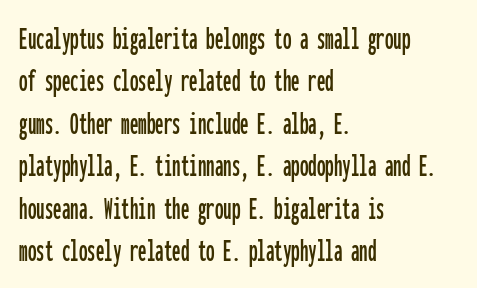
Do the letters lean? They stand straight. Decoration check: the copy has no underline. This rendering leaves character spacing at its baseline value. Line beginnings align vertically; line endings do not. What's the leading like? Ordinary, nothing unusual.
